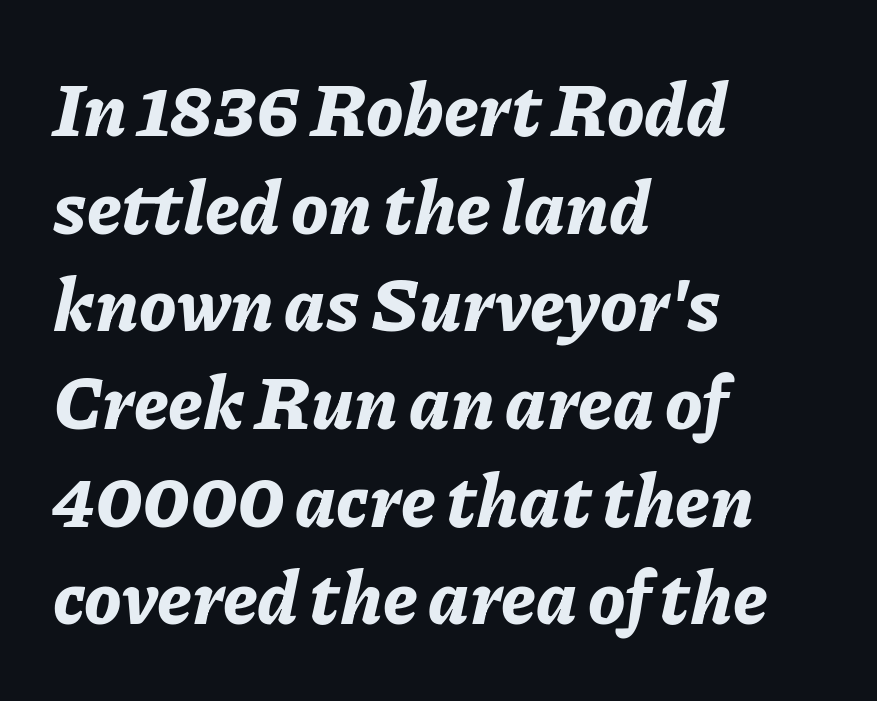
The image shows 74 px bold type, italic (leaning right); set left-aligned, normal line spacing (1.32x), normal letter spacing, not underlined; low stroke contrast and a medium x-height.
